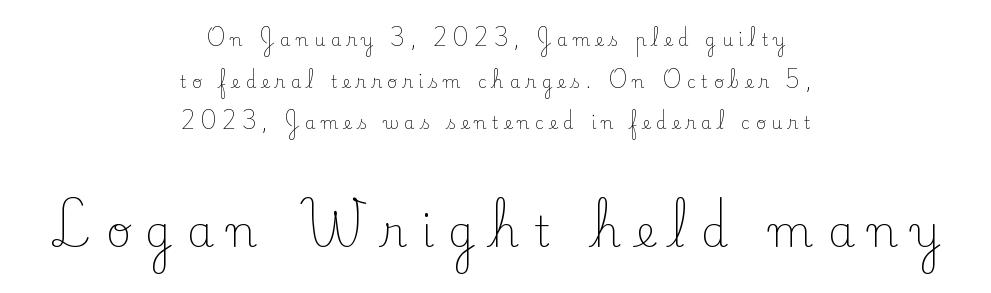
Q: Is the text bold? A: No.
Q: Is the text italic (slanted)? A: No, it is upright.
Q: Is the typeface a serif or a sans-serif typeface? A: Serif.
Q: Is the text underlined? A: No.
Q: How is the paragraph aligned? A: Centered.
Q: Is the spacing between letters normal or unusually wide? A: Unusually wide.
Q: Is the spacing between lines tight, normal or loose? A: Loose.
Q: Which block of text is set in a larger size, the first (top) or the second (bottom)? A: The second (bottom) one.
Q: Width (condensed, normal, or wide)? A: Normal.
Q: Stroke contrast? A: Low.
Q: x-height? A: Small.
Q: Monospaced? A: No.
